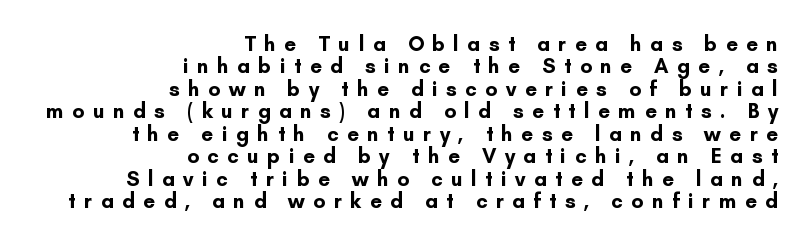
Q: Is the text bold? A: Yes.
Q: Is the text italic (slanted)? A: No, it is upright.
Q: Is the text underlined? A: No.
Q: How is the paragraph aligned? A: Right-aligned.
Q: Is the spacing between letters normal or unusually wide? A: Unusually wide.
Q: Is the spacing between lines tight, normal or loose? A: Tight.
